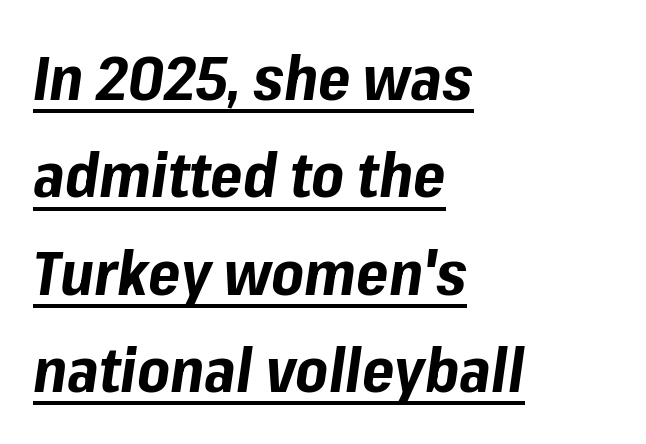
Set as a true bold cut, around the 700 mark. A rule runs beneath these lines of type. Rows of type keep a routine distance in the vertical direction. The rendering applies a slant to the glyphs. This sample has the flowing, uneven cadence of proportional lettering. Line starts are locked; line ends wander.
